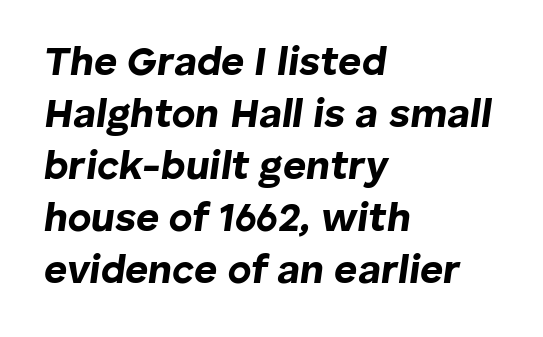
{"italic": "yes", "lean": "right", "slant_degrees": 8, "bold": "yes", "weight": "bold", "width": "normal", "stroke_contrast": "low", "x_height": "medium", "monospaced": "no", "underline": "no", "align": "left", "line_spacing": "normal", "line_spacing_ratio": 1.3, "letter_spacing": "normal", "letter_spacing_em": 0.0, "glyph_px": 40}
